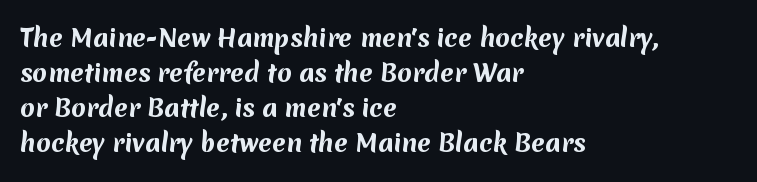
Q: Is the text bold? A: Yes.
Q: Is the text underlined? A: No.
Q: How is the paragraph aligned? A: Left-aligned.
Q: Is the spacing between letters normal or unusually wide? A: Normal.
Q: Is the spacing between lines tight, normal or loose? A: Normal.
